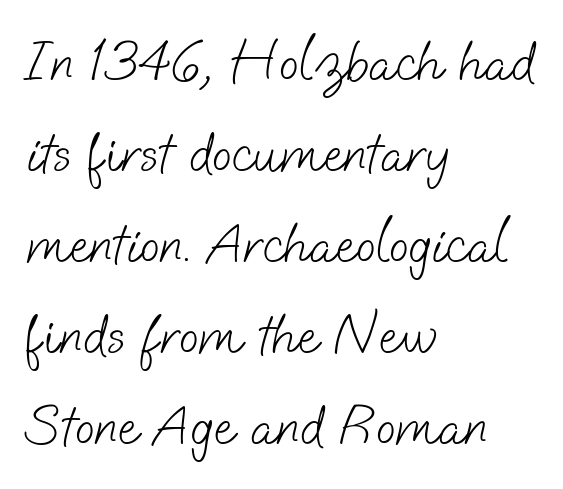
The image shows 58 px light sans-serif type; set left-aligned, normal line spacing (1.57x), normal letter spacing, not underlined; low stroke contrast and a small x-height.
